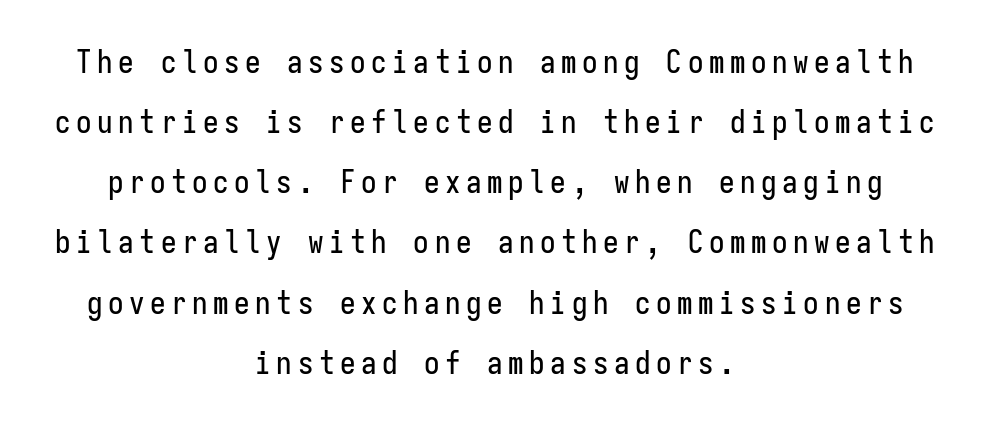
The image shows 31 px condensed sans-serif type, upright, monospaced; set centered, loose line spacing (1.94x), not underlined; low stroke contrast and a medium x-height.
